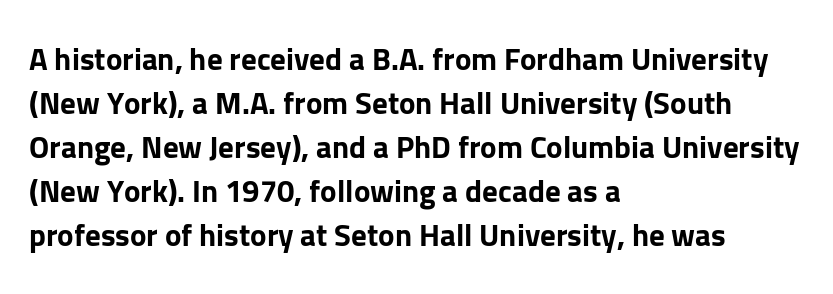
{"serif": "no", "italic": "no", "bold": "yes", "weight": "bold", "width": "normal", "stroke_contrast": "low", "x_height": "medium", "monospaced": "no", "underline": "no", "align": "left", "line_spacing": "normal", "line_spacing_ratio": 1.42, "letter_spacing": "normal", "letter_spacing_em": 0.0, "glyph_px": 31}
